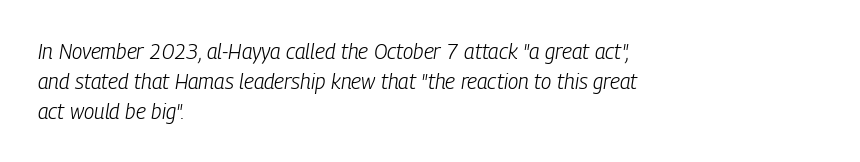
Q: Is the text bold? A: No.
Q: Is the text italic (slanted)? A: Yes, it leans right by about 9 degrees.
Q: Is the text underlined? A: No.
Q: How is the paragraph aligned? A: Left-aligned.
Q: Is the spacing between letters normal or unusually wide? A: Normal.
Q: Is the spacing between lines tight, normal or loose? A: Normal.
